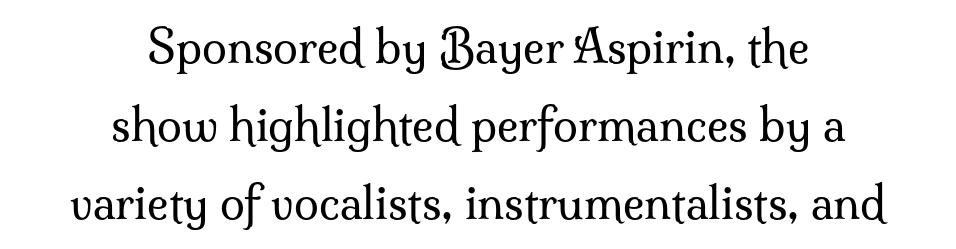
Q: Is the text bold? A: No.
Q: Is the text italic (slanted)? A: No, it is upright.
Q: Is the typeface a serif or a sans-serif typeface? A: Serif.
Q: Is the text underlined? A: No.
Q: How is the paragraph aligned? A: Centered.
Q: Is the spacing between letters normal or unusually wide? A: Normal.
Q: Width (condensed, normal, or wide)? A: Normal.
Q: Stroke contrast? A: Medium.
Q: x-height? A: Small.
Q: Monospaced? A: No.
